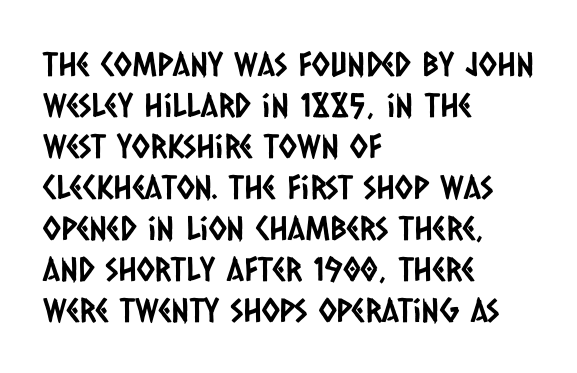
Each line starts at the same left margin while the right side varies. Serifs: no, the terminals of the letterforms are clean. Looks like regular typesetting: each glyph gets only the width it needs. There is no visible air inserted between adjacent glyphs.
